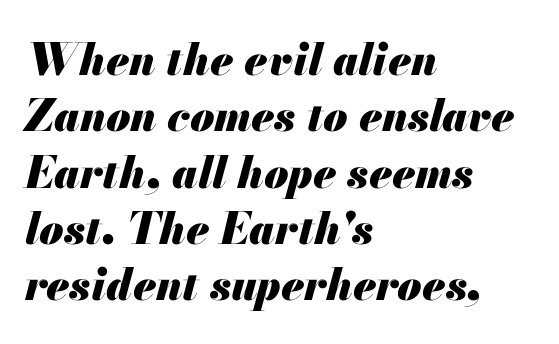
The image shows 44 px heavy type, italic (leaning right); set left-aligned, normal line spacing (1.28x), normal letter spacing, not underlined; medium stroke contrast and a small x-height.
